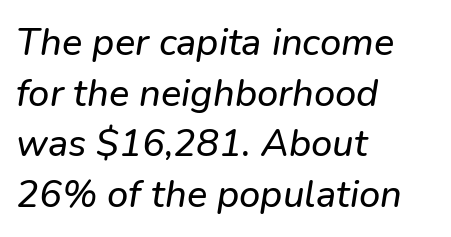
The designer went with a sans here, leaving each stem footless. Where is the straight margin? On the left. The letters advance in unequal steps, a hallmark of proportional type. This rendering features lettering with no underline.
